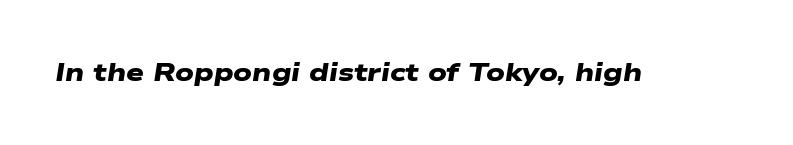
{"bold": "yes", "underline": "no", "letter_spacing": "normal", "letter_spacing_em": 0.0, "glyph_px": 25}
